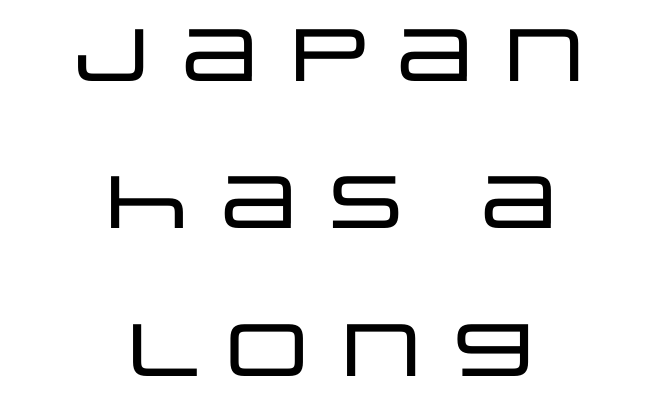
This rendering uses center alignment, leaving both contours irregular but symmetric. Varying glyph widths throughout — classic text-font behaviour. This sample uses plain, unmodified letter spacing. Does the lettering tilt? It doesn't — this is upright.
